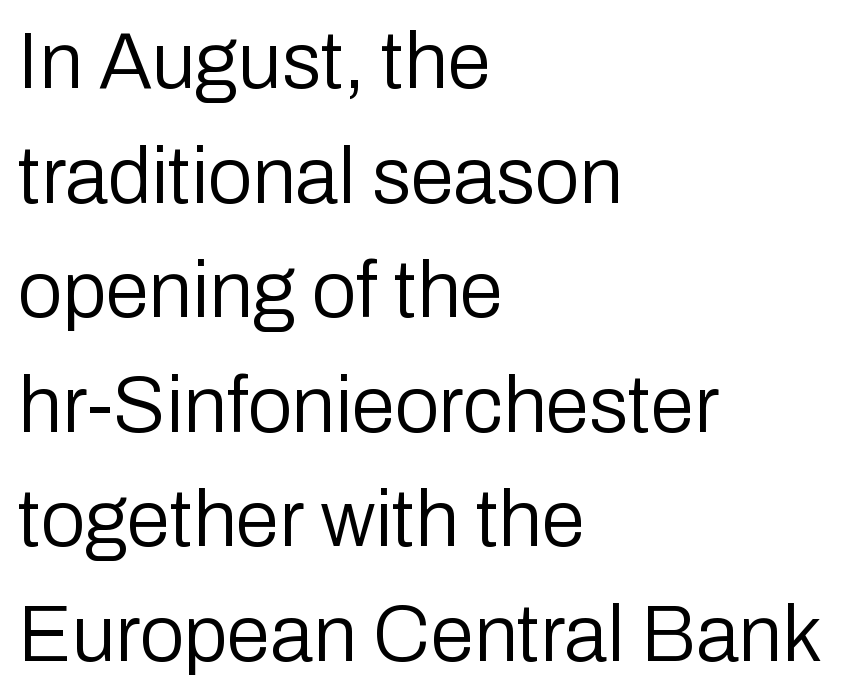
The image shows 79 px regular-weight sans-serif type, upright; set left-aligned, normal line spacing (1.45x), normal letter spacing, not underlined; low stroke contrast and a medium x-height.
